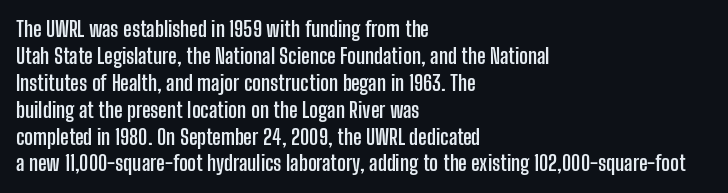
Which margin do the lines hug? The left one — the right edge is uneven. The foot of each line stays bare and open. Strokes here are thick enough to call this a true bold. Does the lettering tilt? It doesn't — this is upright. You could call the tracking neutral — neither tight nor loose. Interline gaps are of average width in this sample.
